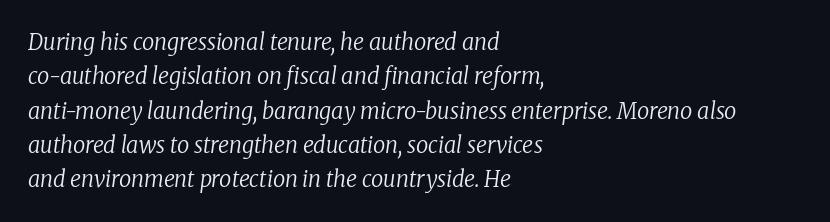
Q: Is the text bold? A: No.
Q: Is the text italic (slanted)? A: Yes, it leans right by about 8 degrees.
Q: Is the text underlined? A: No.
Q: How is the paragraph aligned? A: Left-aligned.
Q: Is the spacing between letters normal or unusually wide? A: Normal.
Q: Is the spacing between lines tight, normal or loose? A: Normal.
